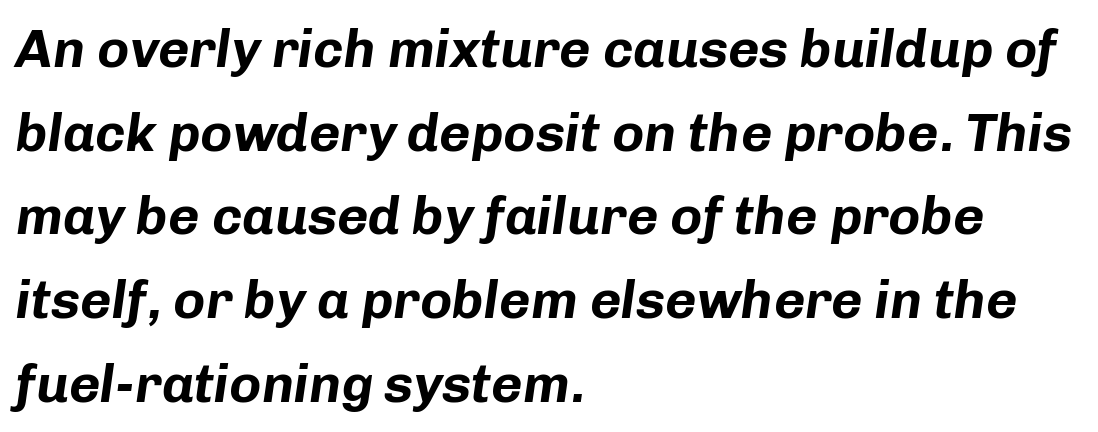
Q: Is the text bold? A: Yes.
Q: Is the text italic (slanted)? A: Yes, it leans right by about 8 degrees.
Q: Is the text underlined? A: No.
Q: How is the paragraph aligned? A: Left-aligned.
Q: Is the spacing between letters normal or unusually wide? A: Normal.
Q: Is the spacing between lines tight, normal or loose? A: Normal.
Q: Width (condensed, normal, or wide)? A: Normal.
Q: Stroke contrast? A: Low.
Q: x-height? A: Medium.
Q: Monospaced? A: No.
